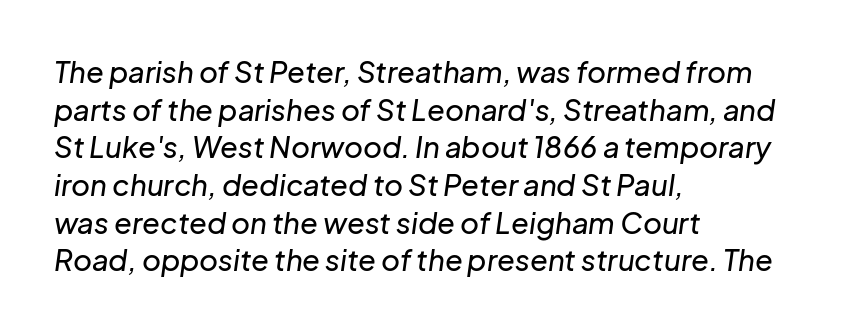
Q: Is the text italic (slanted)? A: Yes, it leans right by about 8 degrees.
Q: Is the text underlined? A: No.
Q: How is the paragraph aligned? A: Left-aligned.
Q: Is the spacing between letters normal or unusually wide? A: Normal.
Q: Is the spacing between lines tight, normal or loose? A: Normal.
Q: Width (condensed, normal, or wide)? A: Normal.
Q: Stroke contrast? A: Low.
Q: x-height? A: Medium.
Q: Monospaced? A: No.
